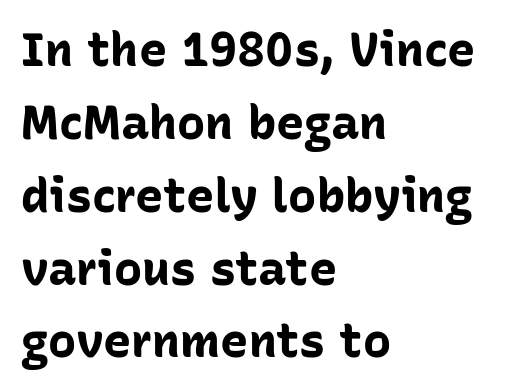
The image shows 47 px bold sans-serif type, upright; set left-aligned, normal line spacing (1.55x), normal letter spacing, not underlined; low stroke contrast and a medium x-height.
